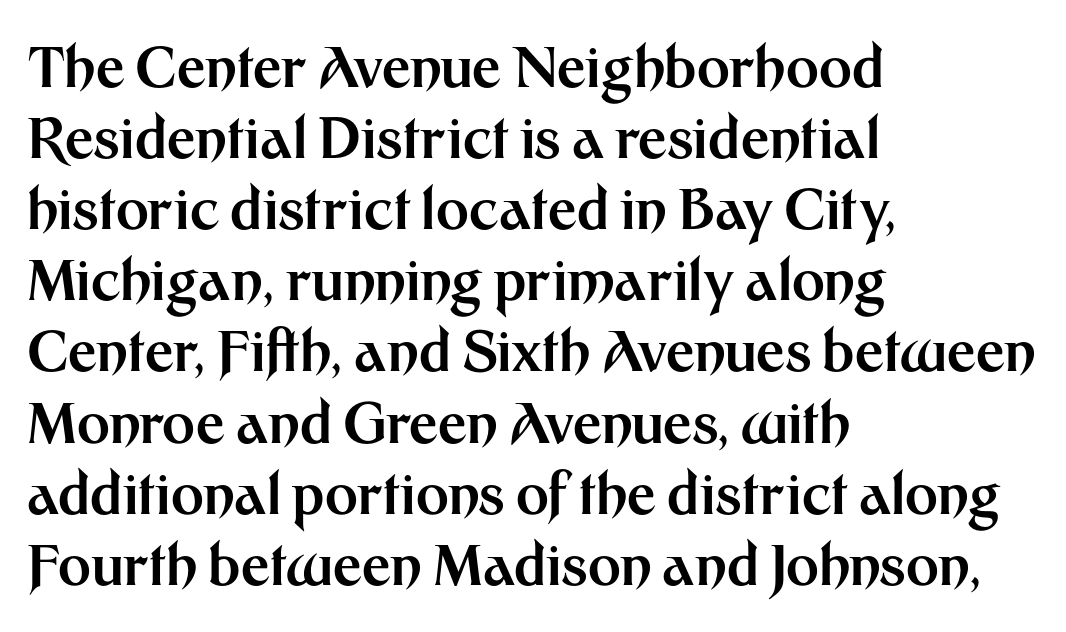
{"serif": "no", "italic": "no", "bold": "yes", "weight": "bold", "width": "normal", "stroke_contrast": "medium", "x_height": "medium", "monospaced": "no", "underline": "no", "align": "left", "line_spacing": "normal", "line_spacing_ratio": 1.27, "letter_spacing": "normal", "letter_spacing_em": 0.0, "glyph_px": 56}
